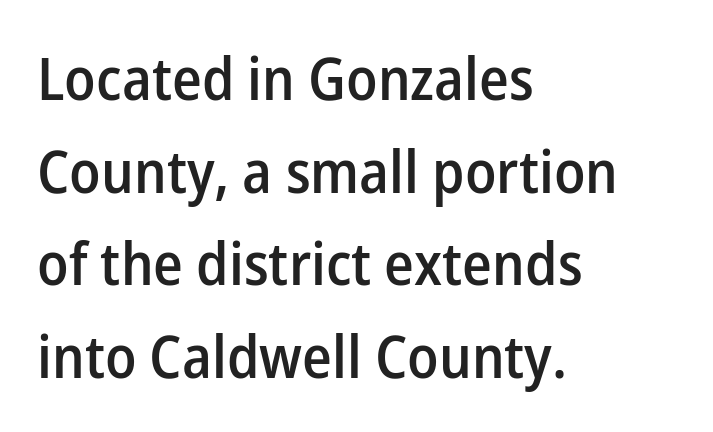
The image shows 59 px semibold sans-serif type, upright; set left-aligned, normal line spacing (1.57x), normal letter spacing, not underlined; low stroke contrast and a medium x-height.
